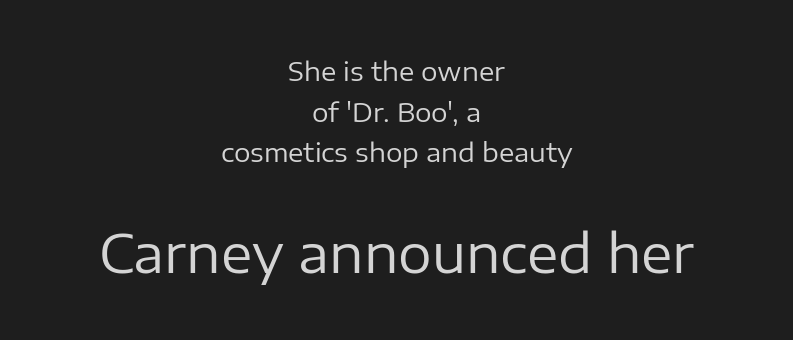
The image shows 53 px regular-weight sans-serif type, upright; set centered, normal line spacing (1.56x), normal letter spacing, not underlined; the second (bottom) block is 2.04x larger; low stroke contrast and a medium x-height.
